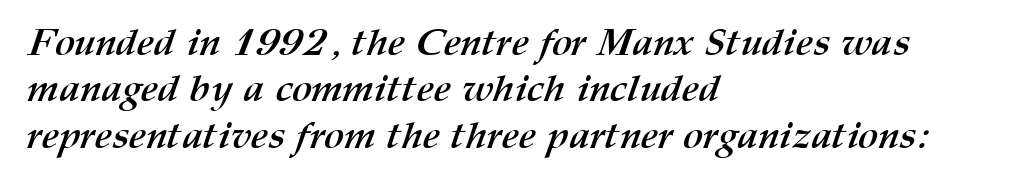
Caption: standard tracking, unaltered. Descenders hang freely into open space. Alignment: flush left. Students, this is bold: see how much ink each stroke carries.
